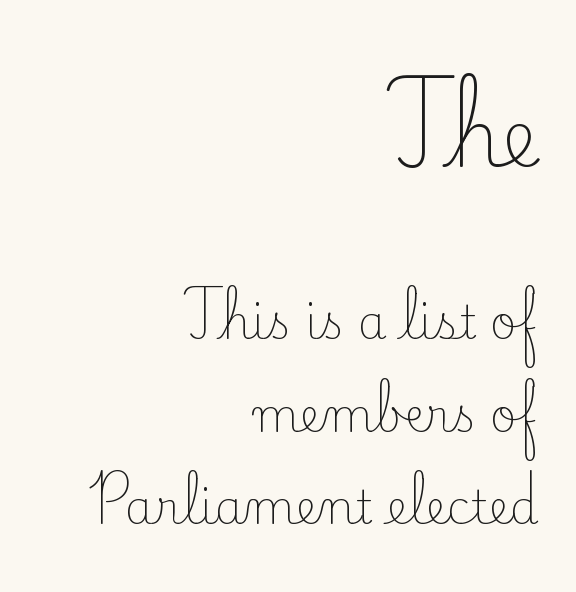
Q: Is the text bold? A: No.
Q: Is the text italic (slanted)? A: No, it is upright.
Q: Is the typeface a serif or a sans-serif typeface? A: Serif.
Q: Is the text underlined? A: No.
Q: How is the paragraph aligned? A: Right-aligned.
Q: Is the spacing between letters normal or unusually wide? A: Normal.
Q: Is the spacing between lines tight, normal or loose? A: Loose.
Q: Which block of text is set in a larger size, the first (top) or the second (bottom)? A: The first (top) one.
Q: Width (condensed, normal, or wide)? A: Normal.
Q: Stroke contrast? A: Low.
Q: x-height? A: Small.
Q: Monospaced? A: No.
